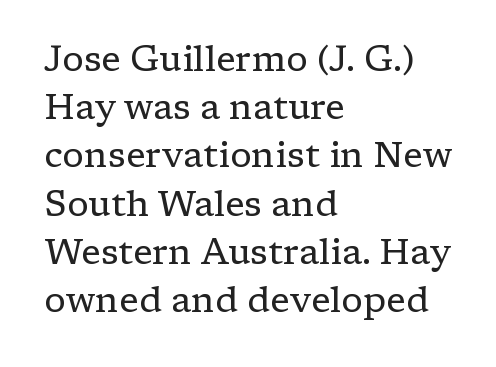
{"serif": "yes", "italic": "no", "bold": "no", "weight": "regular", "width": "normal", "stroke_contrast": "low", "x_height": "medium", "monospaced": "no", "underline": "no", "align": "left", "line_spacing": "normal", "line_spacing_ratio": 1.34, "letter_spacing": "normal", "letter_spacing_em": 0.0, "glyph_px": 36}
